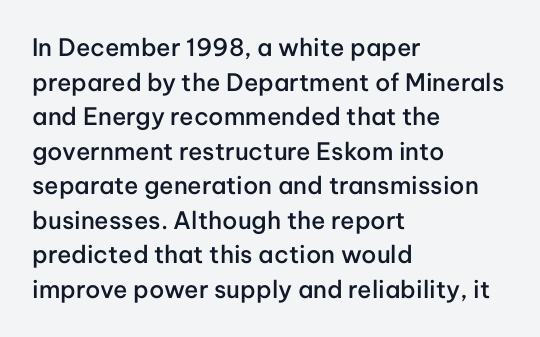
Q: Is the text bold? A: Semi-bold.
Q: Is the text italic (slanted)? A: No, it is upright.
Q: Is the text underlined? A: No.
Q: How is the paragraph aligned? A: Left-aligned.
Q: Is the spacing between letters normal or unusually wide? A: Normal.
Q: Is the spacing between lines tight, normal or loose? A: Normal.
